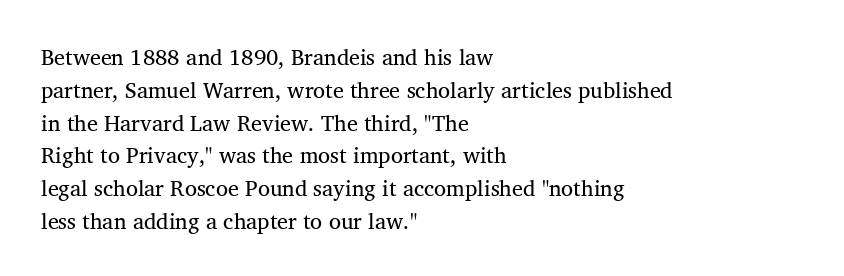
{"italic": "no", "bold": "no", "underline": "no", "align": "left", "line_spacing": "normal", "line_spacing_ratio": 1.49, "letter_spacing": "normal", "letter_spacing_em": 0.0, "glyph_px": 22}
